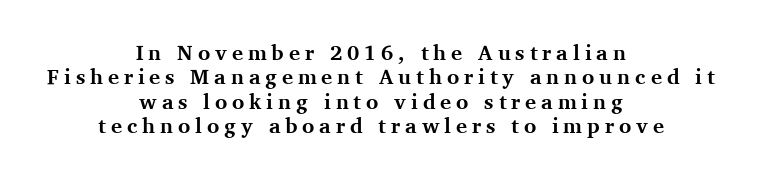
{"italic": "no", "bold": "yes", "underline": "no", "align": "center", "line_spacing_ratio": 1.16, "letter_spacing": "wide", "letter_spacing_em": 0.23, "glyph_px": 21}
